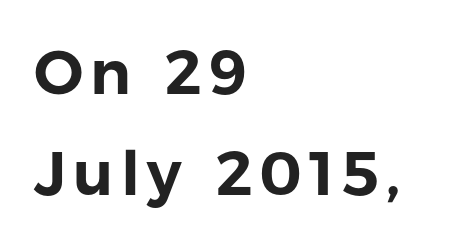
Q: Is the text italic (slanted)? A: No, it is upright.
Q: Is the typeface a serif or a sans-serif typeface? A: Sans-serif.
Q: Is the text underlined? A: No.
Q: How is the paragraph aligned? A: Left-aligned.
Q: Is the spacing between lines tight, normal or loose? A: Normal.
Q: Width (condensed, normal, or wide)? A: Normal.
Q: Stroke contrast? A: Low.
Q: x-height? A: Medium.
Q: Monospaced? A: No.
